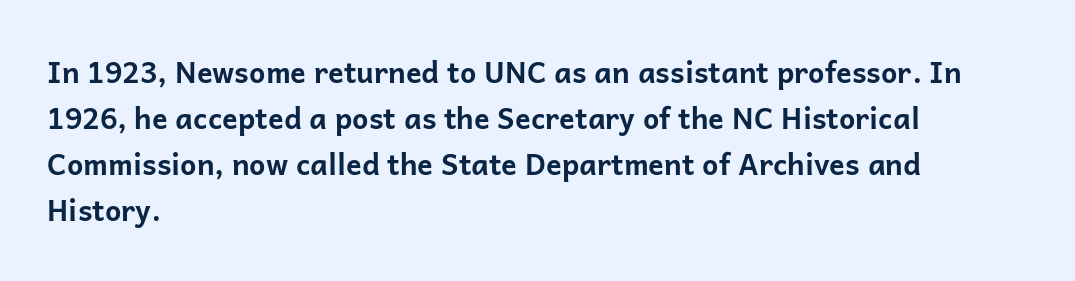
The image shows 29 px bold sans-serif type, upright; set left-aligned, normal line spacing (1.59x), normal letter spacing, not underlined; low stroke contrast and a medium x-height.
